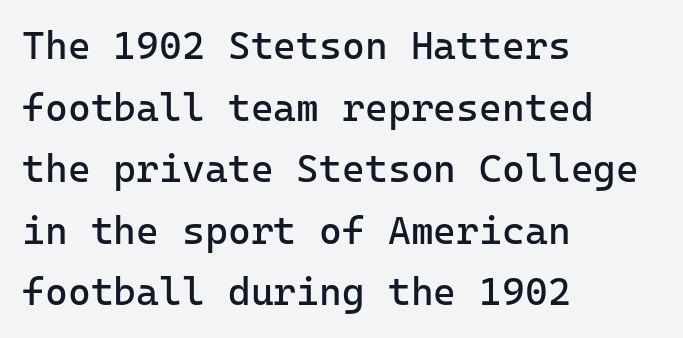
Ascenders rise straight up at ninety degrees. This is sans-serif lettering, the kind often seen on screens and signage. Baseline-to-baseline distance is the conventional proportion of letter height. The passage shown is not bold in any degree.
